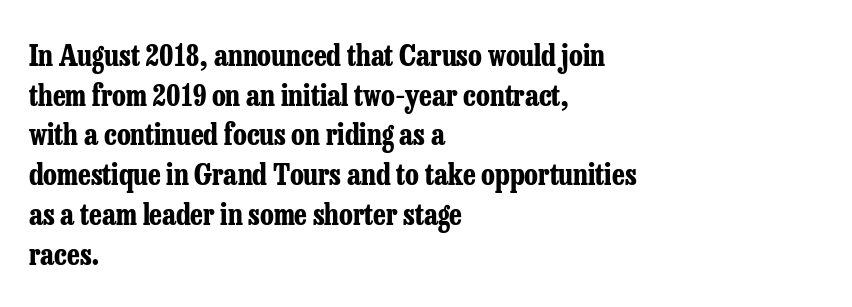
The font family rendered here belongs to the serif group. Descenders are the only things crossing below the line. Compared with a centered layout, this one pins lines to the left instead. The passage shown is emphatically bold. The designer left line spacing at the default. No italicization has been applied; the sample stays upright.
